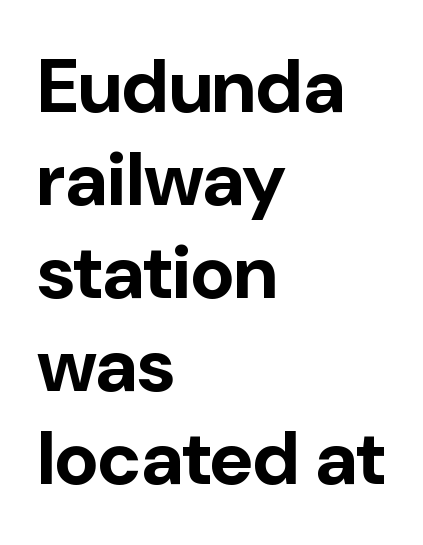
Q: Is the text bold? A: Yes.
Q: Is the text italic (slanted)? A: No, it is upright.
Q: Is the typeface a serif or a sans-serif typeface? A: Sans-serif.
Q: Is the text underlined? A: No.
Q: How is the paragraph aligned? A: Left-aligned.
Q: Is the spacing between letters normal or unusually wide? A: Normal.
Q: Width (condensed, normal, or wide)? A: Normal.
Q: Stroke contrast? A: Low.
Q: x-height? A: Medium.
Q: Monospaced? A: No.
